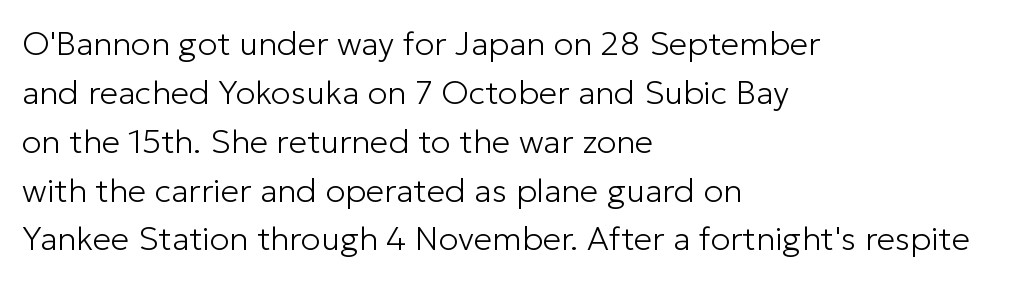
This sample is left-justified, so line endings fall wherever the words run out. Each stroke keeps to a modest, everyday thickness or less. Any mark beneath the type? The region is blank. You could not count columns in this text — the font is proportionally spaced.
